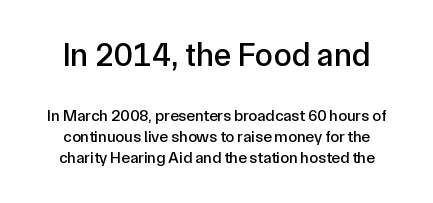
The image shows 33 px sans-serif type, upright; set centered, normal line spacing (1.34x), normal letter spacing, not underlined; the first (top) block is 2.06x larger; low stroke contrast and a medium x-height.
